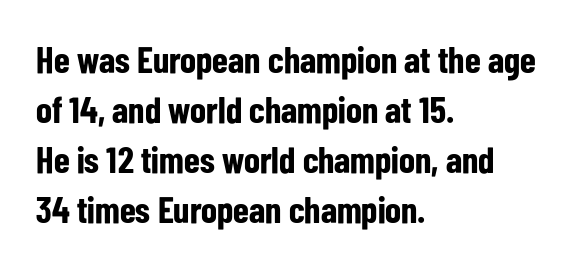
{"serif": "no", "italic": "no", "bold": "yes", "weight": "bold", "width": "condensed", "stroke_contrast": "low", "x_height": "medium", "monospaced": "no", "underline": "no", "align": "left", "line_spacing": "normal", "line_spacing_ratio": 1.35, "letter_spacing": "normal", "letter_spacing_em": 0.0, "glyph_px": 37}
